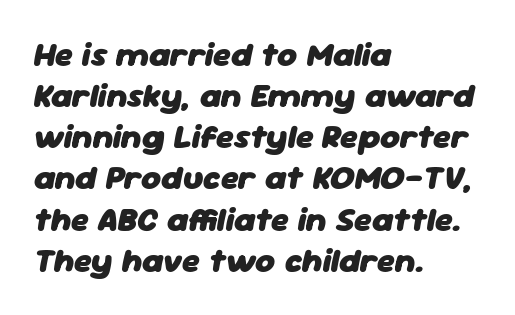
{"italic": "yes", "lean": "right", "slant_degrees": 11, "bold": "yes", "weight": "heavy", "width": "normal", "stroke_contrast": "low", "x_height": "medium", "monospaced": "no", "underline": "no", "align": "left", "line_spacing_ratio": 1.21, "letter_spacing": "normal", "letter_spacing_em": 0.0, "glyph_px": 34}
